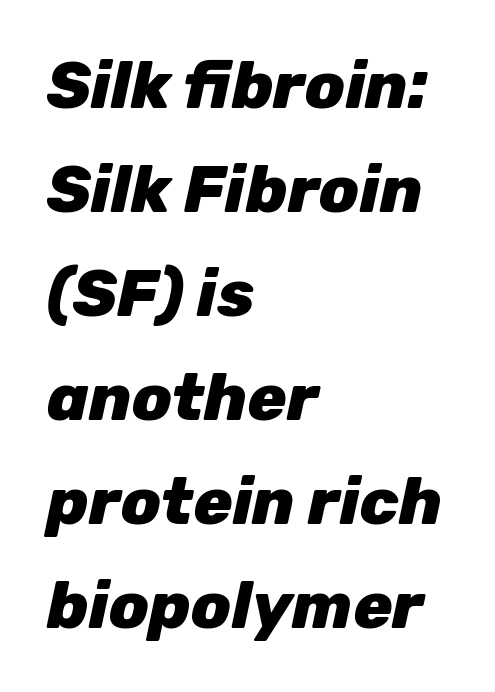
The letters are slanted; this is an italic face. The passage shown is typed in a proportional face where columns would drift. Just letters on the line, the space beneath them empty. Caption: standard tracking, unaltered. A typesetter would call this leading conventional body-copy spacing. Casual observation: everything's shoved over to the left.
